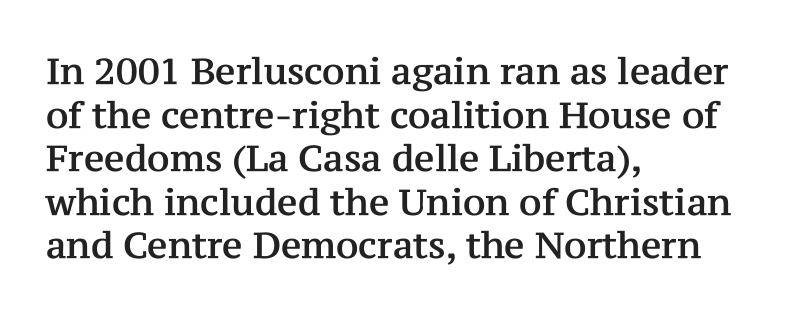
{"serif": "yes", "italic": "no", "width": "normal", "stroke_contrast": "medium", "x_height": "medium", "monospaced": "no", "underline": "no", "align": "left", "line_spacing_ratio": 1.21, "letter_spacing": "normal", "letter_spacing_em": 0.0, "glyph_px": 36}
